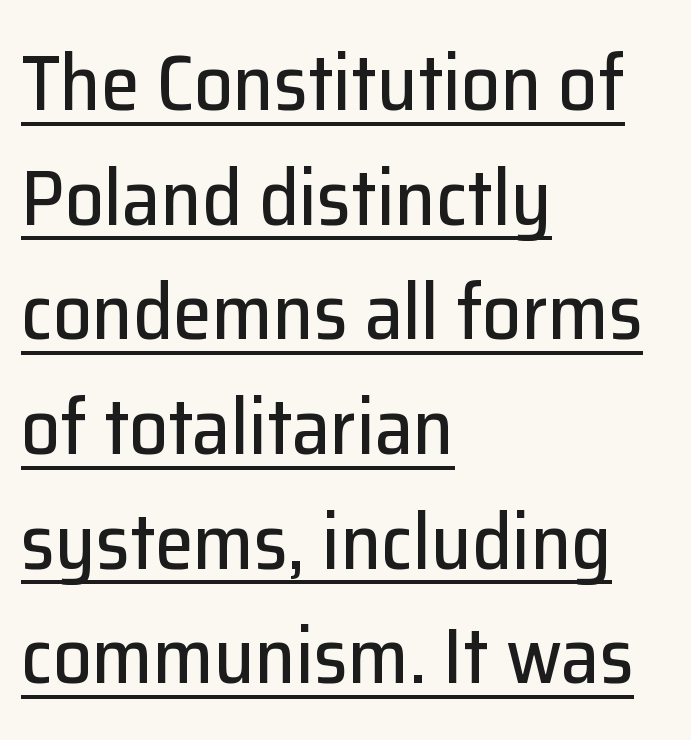
The image shows 78 px sans-serif type, upright; set left-aligned, normal line spacing (1.47x), normal letter spacing, underlined; low stroke contrast and a medium x-height.
